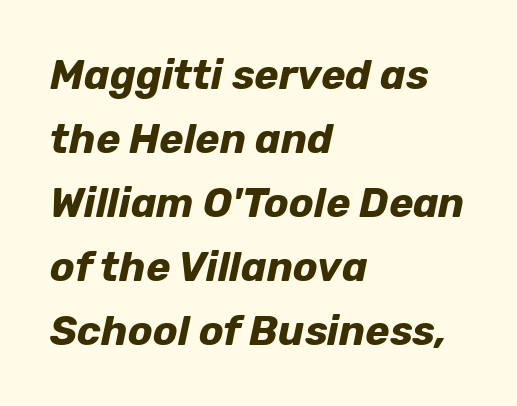
Compared with typical body copy, the letter spacing here is the same. Would a proofreader flag this as italicized? Yes. Horizontal alignment here is leftward, the default for most running prose. The passage shown is typed in a proportional face where columns would drift. Weight check: bold — yes, fully. The space directly below the letters is spotless.
